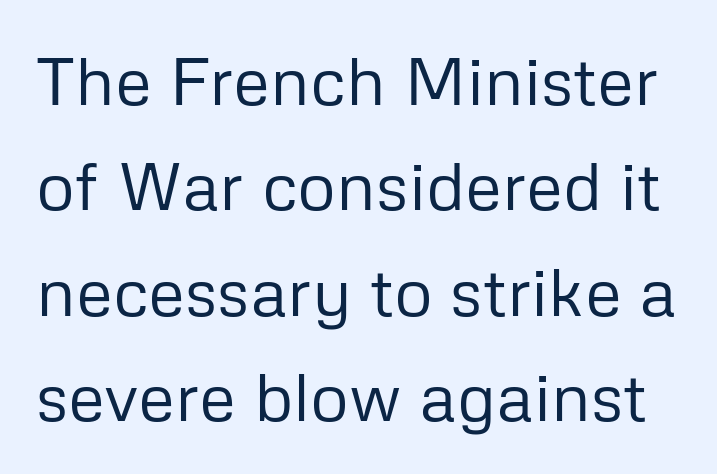
Q: Is the text bold? A: No.
Q: Is the text italic (slanted)? A: No, it is upright.
Q: Is the typeface a serif or a sans-serif typeface? A: Sans-serif.
Q: Is the text underlined? A: No.
Q: Is the spacing between letters normal or unusually wide? A: Normal.
Q: Is the spacing between lines tight, normal or loose? A: Normal.
Q: Width (condensed, normal, or wide)? A: Normal.
Q: Stroke contrast? A: Low.
Q: x-height? A: Medium.
Q: Monospaced? A: No.
